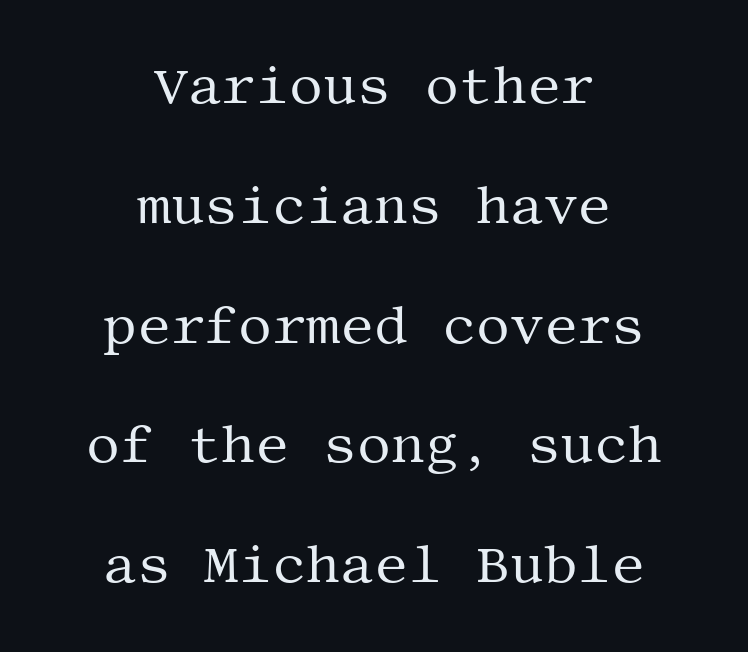
{"serif": "yes", "italic": "no", "bold": "no", "weight": "regular", "width": "normal", "stroke_contrast": "medium", "x_height": "large", "underline": "no", "align": "center", "line_spacing": "loose", "line_spacing_ratio": 2.26, "letter_spacing": "normal", "letter_spacing_em": 0.0, "glyph_px": 53}
